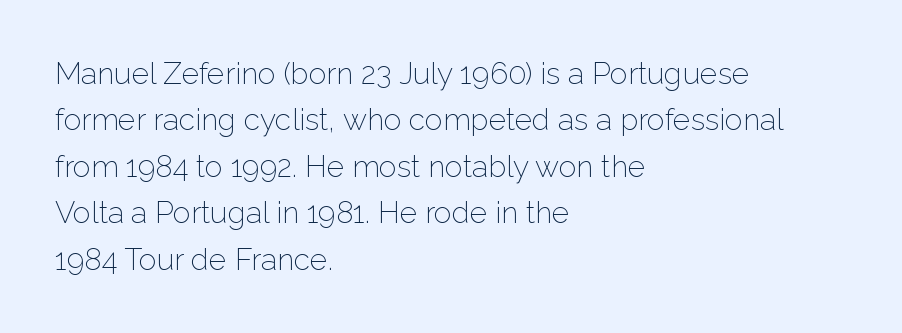
Each letter keeps its own natural width here, so spacing adapts to shape. The font family rendered here belongs to the sans-serif group. Each row of text sits above clean, open space. The face looks like a standard text weight, possibly lighter.
